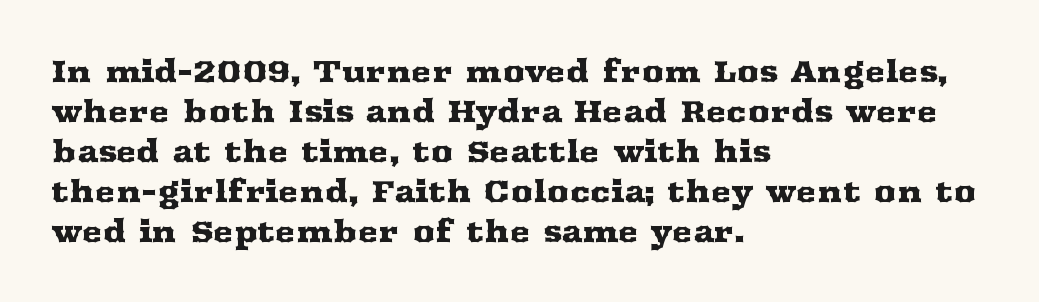
Q: Is the text italic (slanted)? A: No, it is upright.
Q: Is the typeface a serif or a sans-serif typeface? A: Serif.
Q: Is the text underlined? A: No.
Q: How is the paragraph aligned? A: Left-aligned.
Q: Is the spacing between letters normal or unusually wide? A: Normal.
Q: Is the spacing between lines tight, normal or loose? A: Normal.
Q: Width (condensed, normal, or wide)? A: Wide.
Q: Stroke contrast? A: Medium.
Q: x-height? A: Medium.
Q: Monospaced? A: No.
